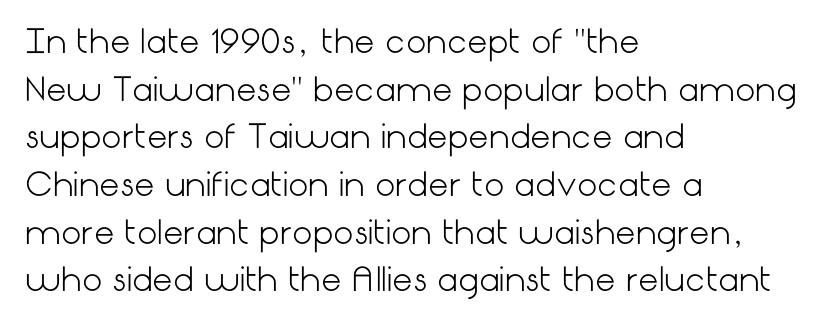
The image shows 32 px light sans-serif type, upright; set left-aligned, normal line spacing (1.49x), normal letter spacing, not underlined; low stroke contrast and a medium x-height.
